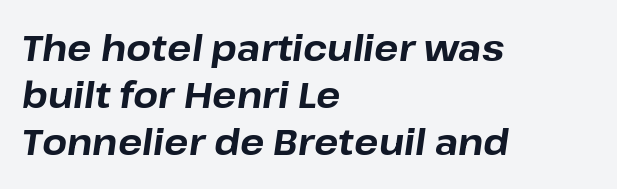
The image shows 36 px bold type, italic (leaning right); set left-aligned, normal line spacing (1.31x), normal letter spacing, not underlined; low stroke contrast and a medium x-height.
